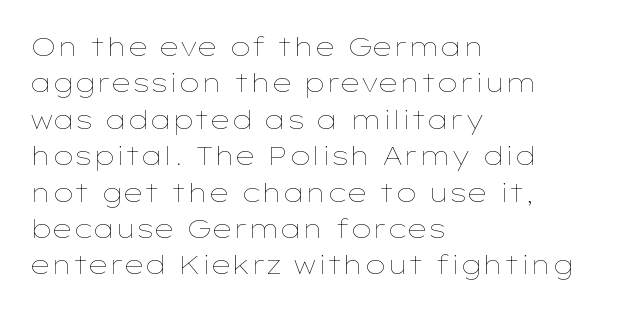
{"italic": "no", "bold": "no", "underline": "no", "align": "left", "line_spacing": "normal", "line_spacing_ratio": 1.4, "letter_spacing": "normal", "letter_spacing_em": 0.0, "glyph_px": 26}
